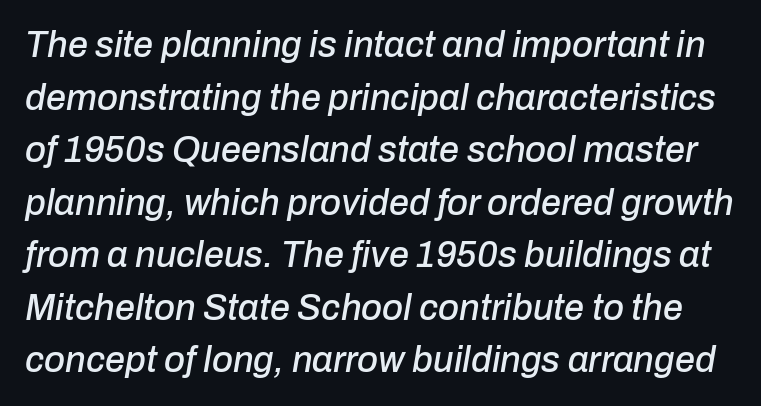
These lines keep a tight, regular rhythm from letter to letter. Looks like regular typesetting: each glyph gets only the width it needs. One glance says typical: line gaps are just what's usual. The whole block is typeset with a tilt. The strip under each line holds only bare page.
